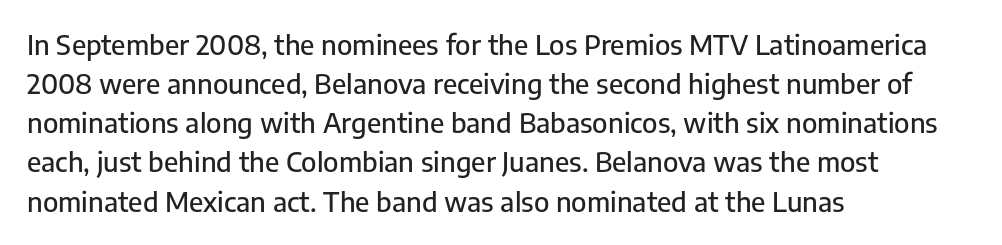
{"italic": "no", "underline": "no", "align": "left", "line_spacing": "normal", "line_spacing_ratio": 1.45, "letter_spacing": "normal", "letter_spacing_em": 0.0, "glyph_px": 27}
